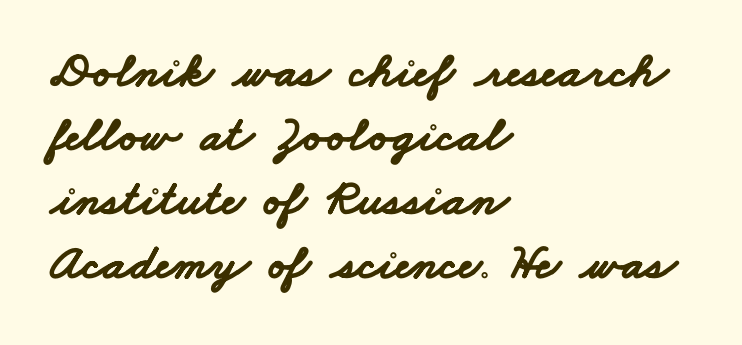
This sample is left-justified, so line endings fall wherever the words run out. The rendering shows plain stroke endings on the letterforms — a sans-serif design. The specimen omits any rule beneath the text block's lines. How would I describe the line gaps? Plain and ordinary. The passage shown is typed in a proportional face where columns would drift. These lines carry a lot of weight — the face is fully bold.
